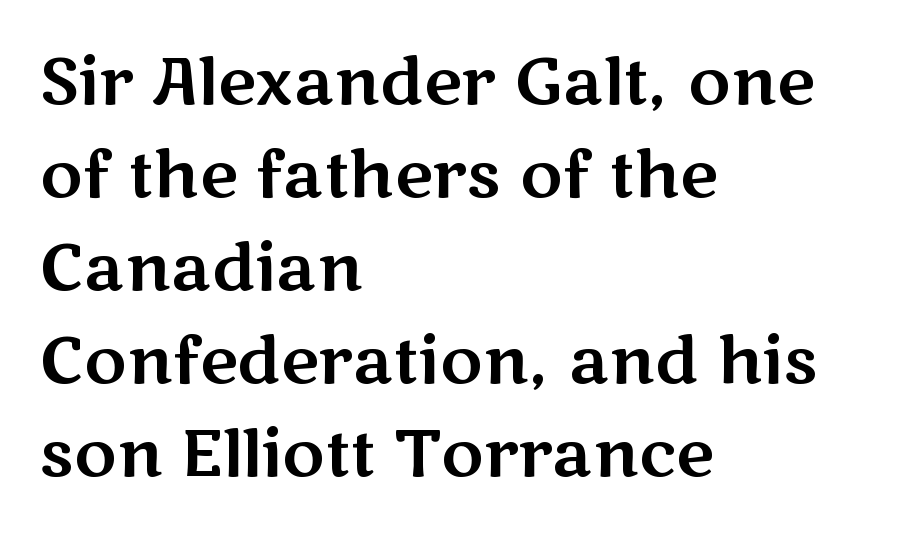
Q: Is the text italic (slanted)? A: No, it is upright.
Q: Is the typeface a serif or a sans-serif typeface? A: Sans-serif.
Q: Is the text underlined? A: No.
Q: How is the paragraph aligned? A: Left-aligned.
Q: Is the spacing between letters normal or unusually wide? A: Normal.
Q: Is the spacing between lines tight, normal or loose? A: Normal.
Q: Width (condensed, normal, or wide)? A: Wide.
Q: Stroke contrast? A: Medium.
Q: x-height? A: Medium.
Q: Monospaced? A: No.
